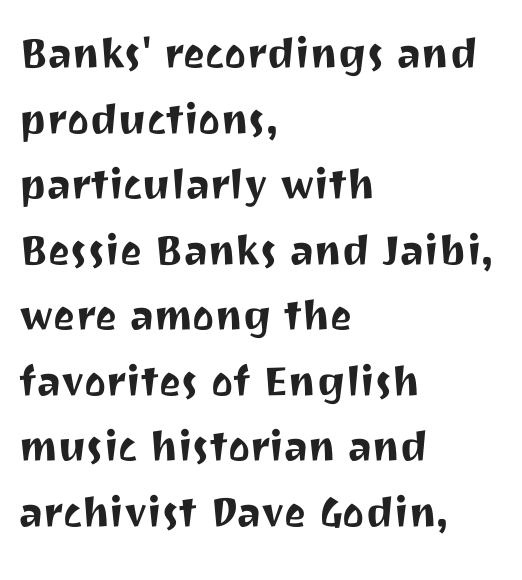
Q: Is the text italic (slanted)? A: No, it is upright.
Q: Is the typeface a serif or a sans-serif typeface? A: Sans-serif.
Q: Is the text underlined? A: No.
Q: How is the paragraph aligned? A: Left-aligned.
Q: Is the spacing between letters normal or unusually wide? A: Normal.
Q: Is the spacing between lines tight, normal or loose? A: Normal.
Q: Width (condensed, normal, or wide)? A: Normal.
Q: Stroke contrast? A: Medium.
Q: x-height? A: Medium.
Q: Monospaced? A: No.
